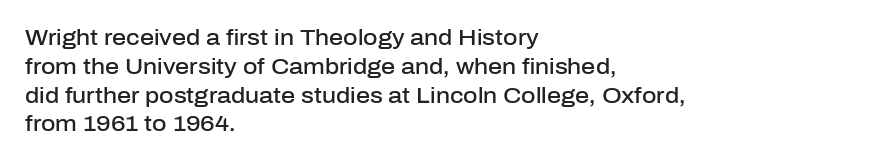
{"italic": "no", "bold": "semi", "underline": "no", "align": "left", "line_spacing": "normal", "line_spacing_ratio": 1.31, "letter_spacing": "normal", "letter_spacing_em": 0.0, "glyph_px": 22}
